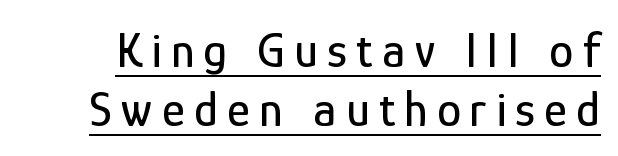
The image shows 49 px condensed sans-serif type, upright; set line spacing 1.2x, underlined; low stroke contrast and a medium x-height.
